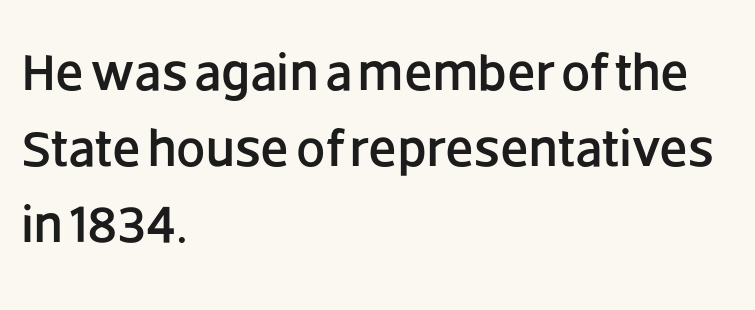
Q: Is the text italic (slanted)? A: No, it is upright.
Q: Is the typeface a serif or a sans-serif typeface? A: Sans-serif.
Q: Is the text underlined? A: No.
Q: How is the paragraph aligned? A: Left-aligned.
Q: Is the spacing between letters normal or unusually wide? A: Normal.
Q: Is the spacing between lines tight, normal or loose? A: Normal.
Q: Width (condensed, normal, or wide)? A: Normal.
Q: Stroke contrast? A: Low.
Q: x-height? A: Large.
Q: Monospaced? A: No.
